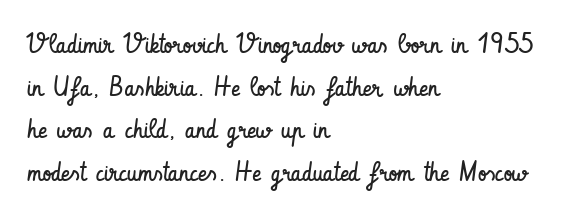
{"italic": "no", "bold": "no", "underline": "no", "align": "left", "line_spacing": "normal", "line_spacing_ratio": 1.58, "letter_spacing": "normal", "letter_spacing_em": 0.0, "glyph_px": 27}
